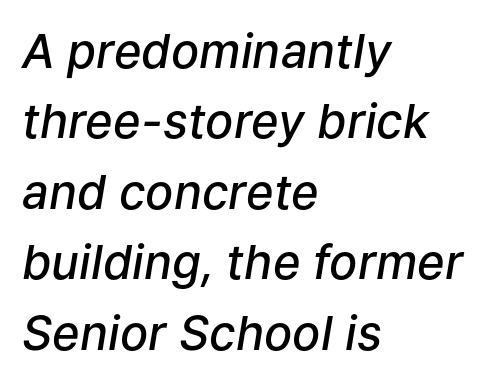
{"italic": "yes", "lean": "right", "slant_degrees": 9, "bold": "semi", "weight": "semibold", "width": "normal", "stroke_contrast": "low", "x_height": "medium", "monospaced": "no", "underline": "no", "align": "left", "line_spacing": "normal", "line_spacing_ratio": 1.5, "letter_spacing": "normal", "letter_spacing_em": 0.0, "glyph_px": 47}
